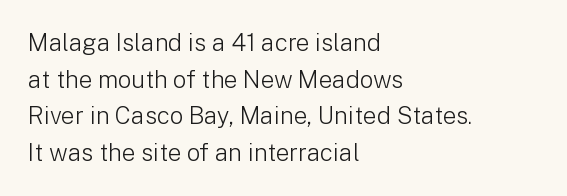
The image shows 24 px text type, upright; set left-aligned, normal line spacing (1.53x), normal letter spacing, not underlined.
